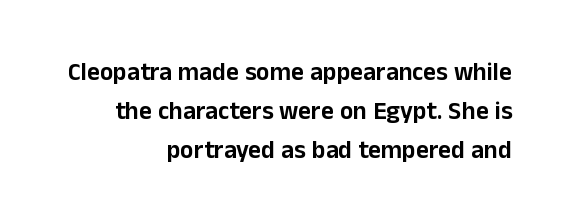
The image shows 25 px text type, upright; set right-aligned, normal line spacing (1.57x), normal letter spacing, not underlined.
